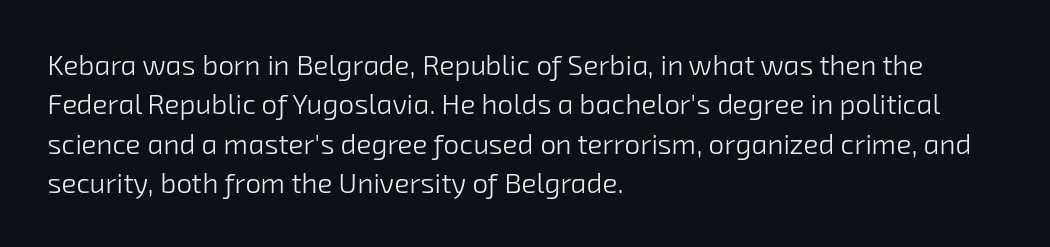
Q: Is the text bold? A: No.
Q: Is the typeface a serif or a sans-serif typeface? A: Sans-serif.
Q: Is the text underlined? A: No.
Q: How is the paragraph aligned? A: Left-aligned.
Q: Is the spacing between letters normal or unusually wide? A: Normal.
Q: Is the spacing between lines tight, normal or loose? A: Normal.
Q: Width (condensed, normal, or wide)? A: Normal.
Q: Stroke contrast? A: Low.
Q: x-height? A: Medium.
Q: Monospaced? A: No.
